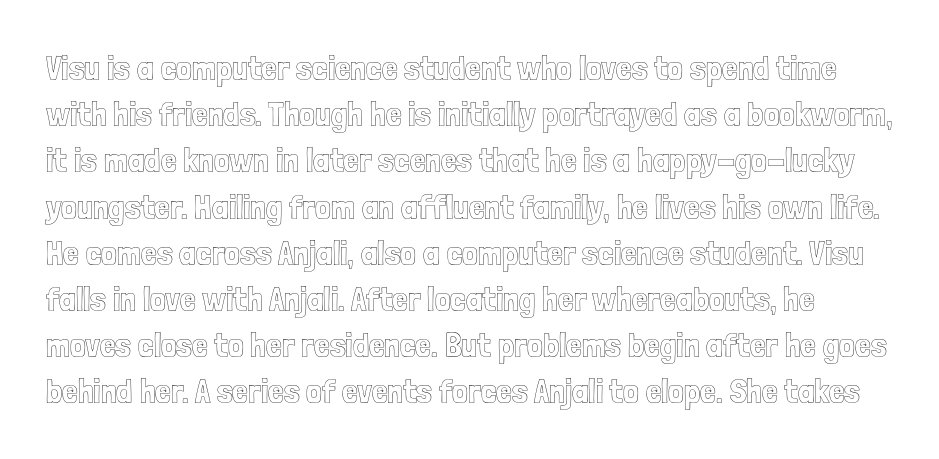
{"italic": "no", "width": "condensed", "x_height": "medium", "monospaced": "no", "underline": "no", "line_spacing": "normal", "line_spacing_ratio": 1.32, "letter_spacing": "normal", "letter_spacing_em": 0.0, "glyph_px": 35}
